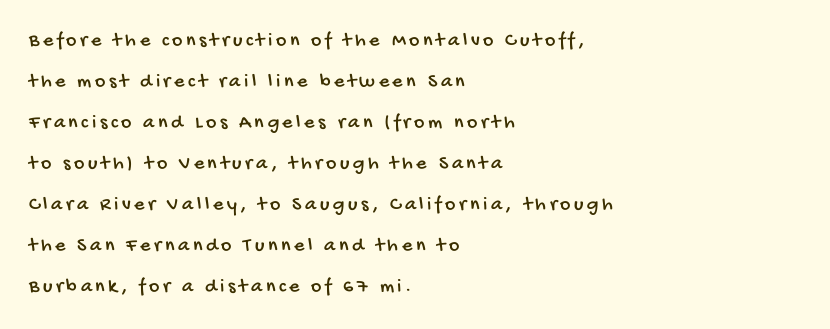
{"underline": "no", "align": "left", "line_spacing": "loose", "line_spacing_ratio": 2.05, "glyph_px": 20}
